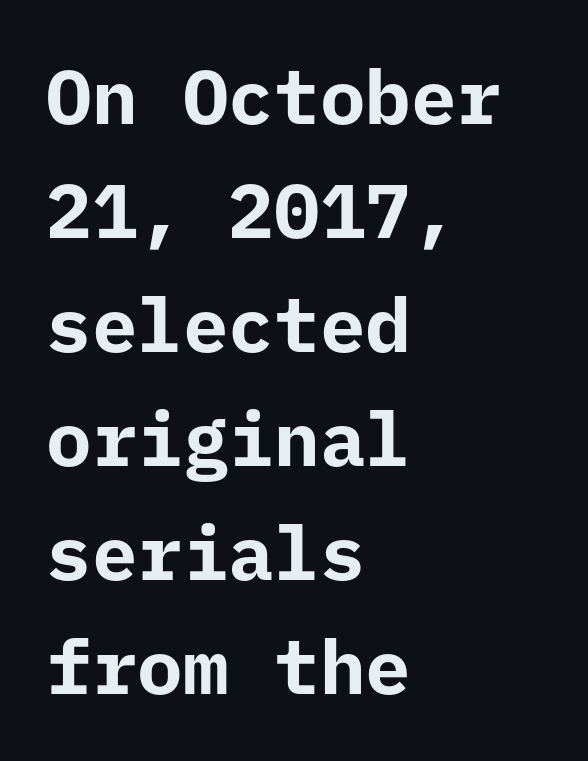
The image shows 76 px bold sans-serif type, upright, monospaced; set left-aligned, normal line spacing (1.5x), normal letter spacing, not underlined; low stroke contrast and a medium x-height.
